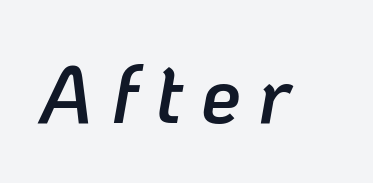
Q: Is the text bold? A: Semi-bold.
Q: Is the text italic (slanted)? A: Yes, it leans right by about 10 degrees.
Q: Is the text underlined? A: No.
Q: Is the spacing between letters normal or unusually wide? A: Unusually wide.
Q: Width (condensed, normal, or wide)? A: Normal.
Q: Stroke contrast? A: Low.
Q: x-height? A: Medium.
Q: Monospaced? A: No.
